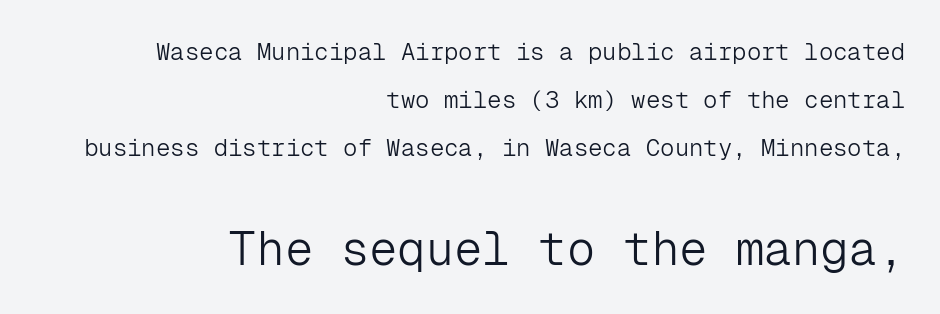
The image shows 47 px light sans-serif type, upright, monospaced; set right-aligned, loose line spacing (2.0x), normal letter spacing, not underlined; the second (bottom) block is 1.96x larger; low stroke contrast and a medium x-height.
